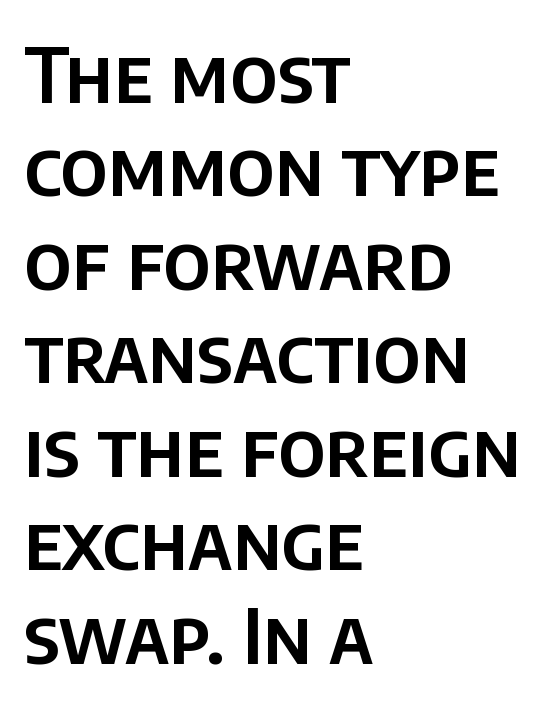
Q: Is the text italic (slanted)? A: No, it is upright.
Q: Is the typeface a serif or a sans-serif typeface? A: Sans-serif.
Q: Is the text underlined? A: No.
Q: How is the paragraph aligned? A: Left-aligned.
Q: Is the spacing between letters normal or unusually wide? A: Normal.
Q: Width (condensed, normal, or wide)? A: Normal.
Q: Stroke contrast? A: Low.
Q: x-height? A: Large.
Q: Monospaced? A: No.
